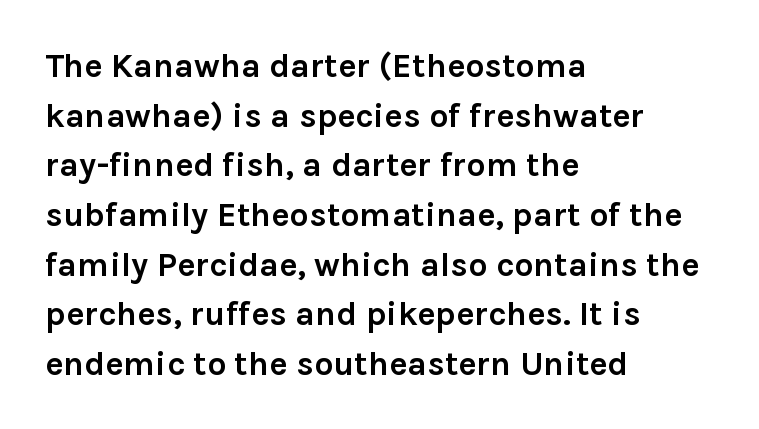
Q: Is the text bold? A: Yes.
Q: Is the text italic (slanted)? A: No, it is upright.
Q: Is the typeface a serif or a sans-serif typeface? A: Sans-serif.
Q: Is the text underlined? A: No.
Q: How is the paragraph aligned? A: Left-aligned.
Q: Is the spacing between letters normal or unusually wide? A: Normal.
Q: Is the spacing between lines tight, normal or loose? A: Normal.
Q: Width (condensed, normal, or wide)? A: Normal.
Q: Stroke contrast? A: Low.
Q: x-height? A: Medium.
Q: Monospaced? A: No.
